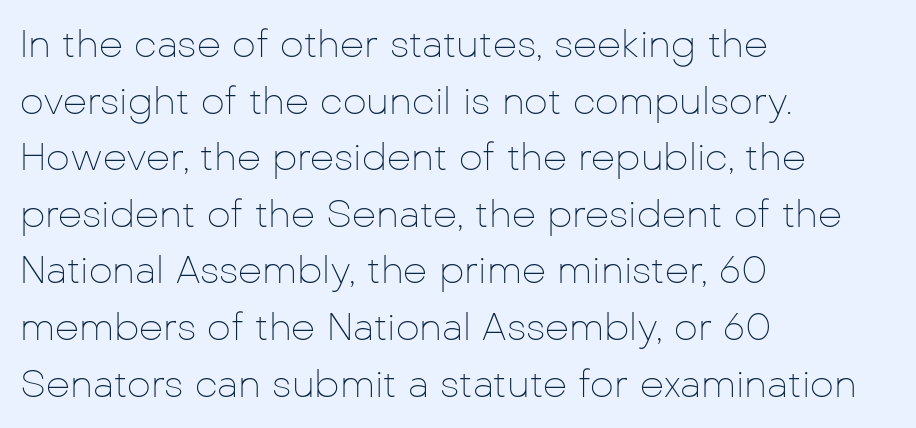
Q: Is the text bold? A: No.
Q: Is the text italic (slanted)? A: No, it is upright.
Q: Is the typeface a serif or a sans-serif typeface? A: Sans-serif.
Q: Is the text underlined? A: No.
Q: How is the paragraph aligned? A: Left-aligned.
Q: Is the spacing between letters normal or unusually wide? A: Normal.
Q: Is the spacing between lines tight, normal or loose? A: Normal.
Q: Width (condensed, normal, or wide)? A: Normal.
Q: Stroke contrast? A: Low.
Q: x-height? A: Medium.
Q: Monospaced? A: No.
